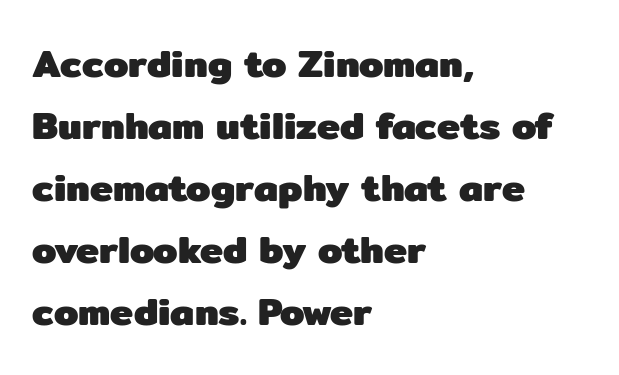
The glyphs in this specimen are sans serif. The setting favours the left margin, as ordinary paragraphs usually do. A clean baseline with only descenders dipping below it. Notice how thick the strokes are: this is what a full bold looks like. Looks like regular typesetting: each glyph gets only the width it needs.
